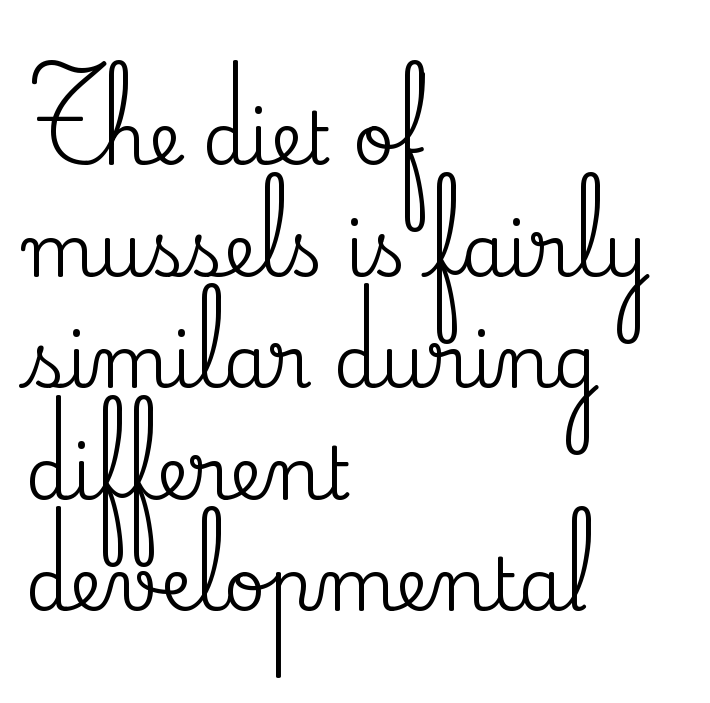
Q: Is the text italic (slanted)? A: No, it is upright.
Q: Is the typeface a serif or a sans-serif typeface? A: Serif.
Q: Is the text underlined? A: No.
Q: How is the paragraph aligned? A: Left-aligned.
Q: Is the spacing between letters normal or unusually wide? A: Normal.
Q: Is the spacing between lines tight, normal or loose? A: Normal.
Q: Width (condensed, normal, or wide)? A: Normal.
Q: Stroke contrast? A: Medium.
Q: x-height? A: Small.
Q: Monospaced? A: No.
